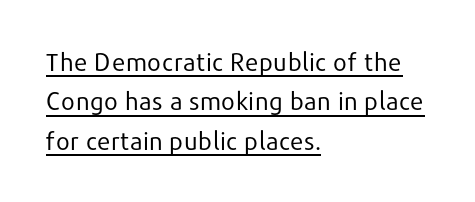
The image shows 25 px text type, upright; set left-aligned, normal line spacing (1.58x), normal letter spacing, underlined.
